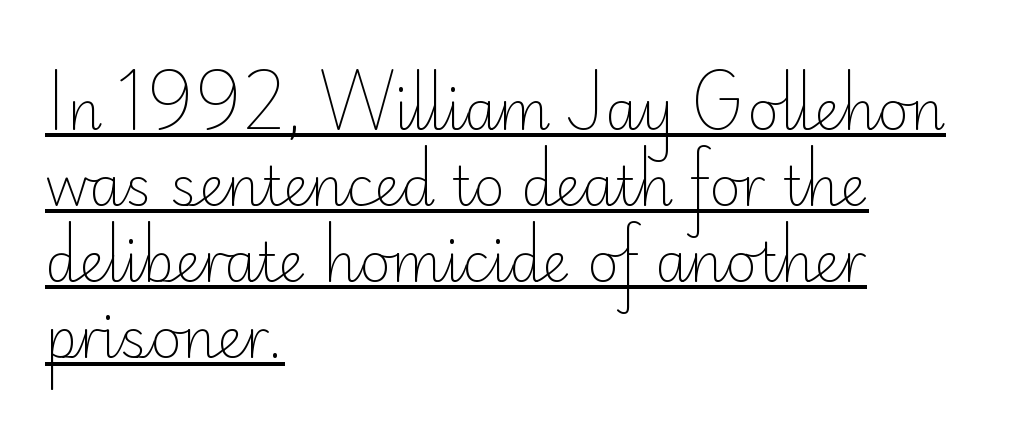
{"serif": "no", "italic": "no", "bold": "no", "weight": "light", "width": "normal", "stroke_contrast": "low", "x_height": "small", "monospaced": "no", "underline": "yes", "align": "left", "line_spacing": "normal", "line_spacing_ratio": 1.41, "letter_spacing": "normal", "letter_spacing_em": 0.0, "glyph_px": 54}
